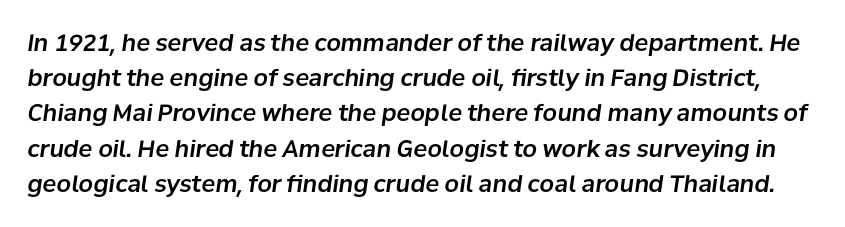
The image shows 23 px text type, italic (leaning right); set normal line spacing (1.53x), normal letter spacing, not underlined.
